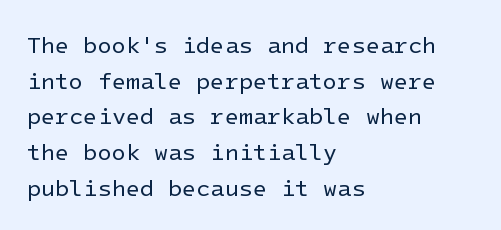
The image shows 23 px text type, upright; set left-aligned, normal line spacing (1.55x), normal letter spacing, not underlined.
